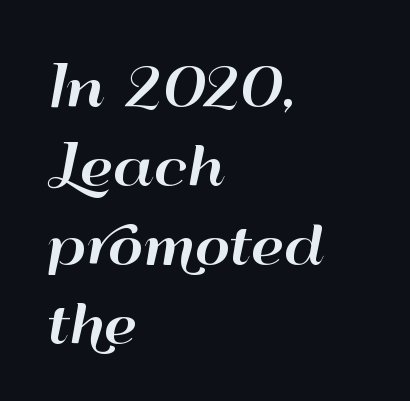
{"serif": "no", "width": "wide", "stroke_contrast": "high", "x_height": "small", "monospaced": "no", "underline": "no", "align": "left", "line_spacing": "normal", "line_spacing_ratio": 1.46, "letter_spacing": "normal", "letter_spacing_em": 0.0, "glyph_px": 54}
